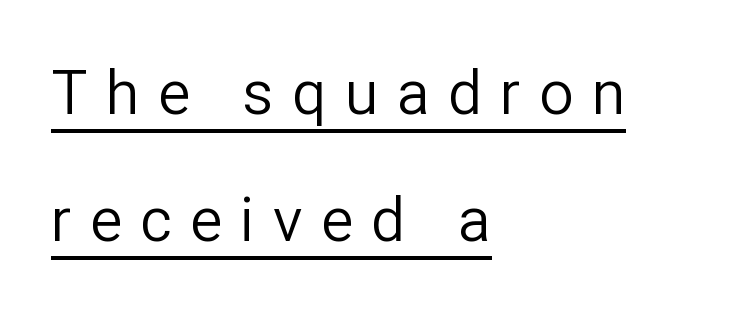
The image shows 61 px regular-weight sans-serif type, upright; set left-aligned, loose line spacing (2.08x), unusually wide letter spacing (+0.3 em), underlined; low stroke contrast and a medium x-height.
